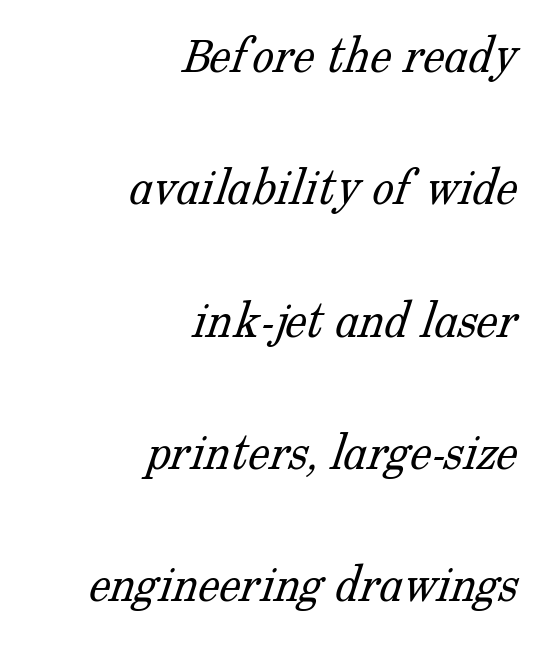
Q: Is the text bold? A: No.
Q: Is the typeface a serif or a sans-serif typeface? A: Serif.
Q: Is the text underlined? A: No.
Q: How is the paragraph aligned? A: Right-aligned.
Q: Is the spacing between letters normal or unusually wide? A: Normal.
Q: Is the spacing between lines tight, normal or loose? A: Loose.
Q: Width (condensed, normal, or wide)? A: Normal.
Q: Stroke contrast? A: Low.
Q: x-height? A: Medium.
Q: Monospaced? A: No.
